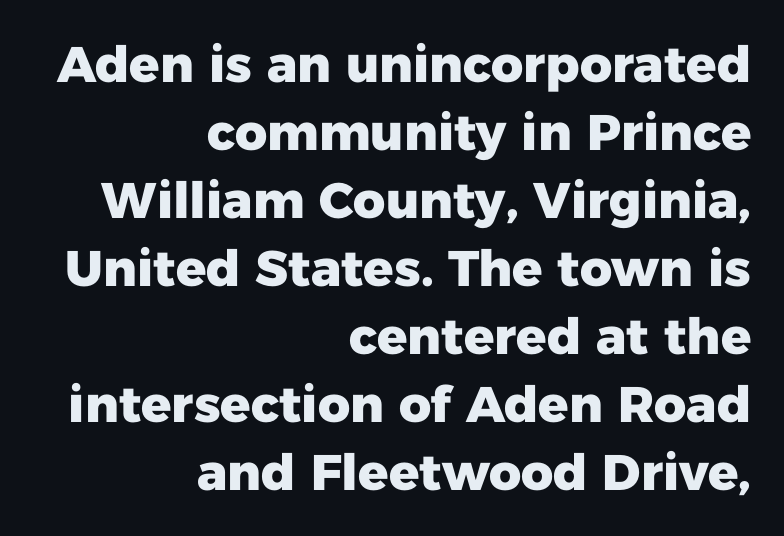
The image shows 50 px heavy sans-serif type, upright; set right-aligned, normal line spacing (1.36x), normal letter spacing, not underlined; low stroke contrast and a medium x-height.
